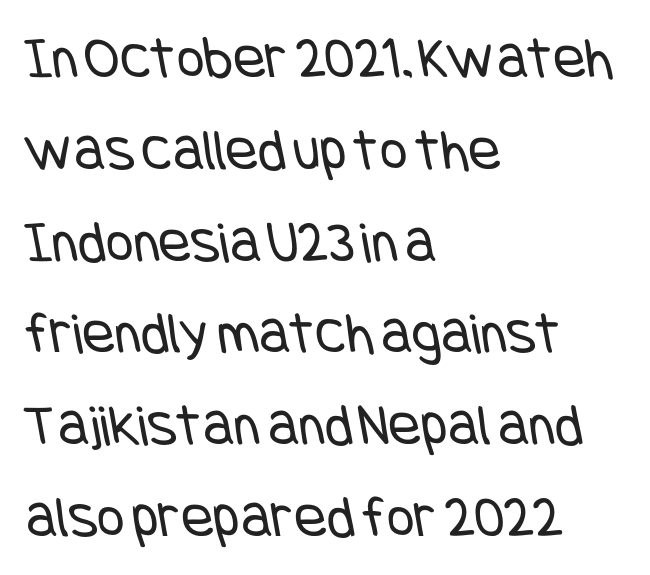
Just letters on the line, the space beneath them empty. The rendering shows plain stroke endings on the letterforms — a sans-serif design. Heft: none added — not bold. There is no visible air inserted between adjacent glyphs.
